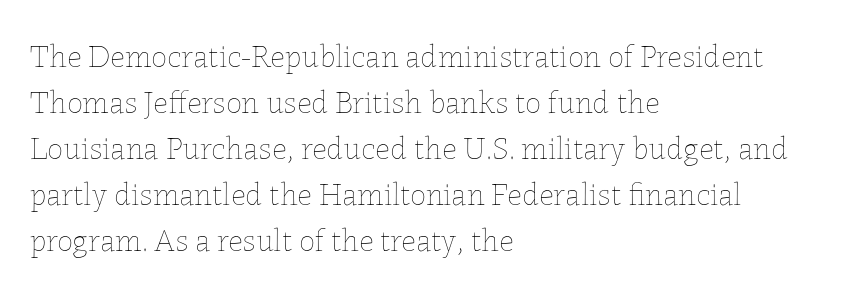
{"italic": "no", "bold": "no", "weight": "thin", "width": "normal", "stroke_contrast": "low", "x_height": "medium", "monospaced": "no", "underline": "no", "align": "left", "line_spacing": "normal", "line_spacing_ratio": 1.44, "letter_spacing": "normal", "letter_spacing_em": 0.0, "glyph_px": 32}
